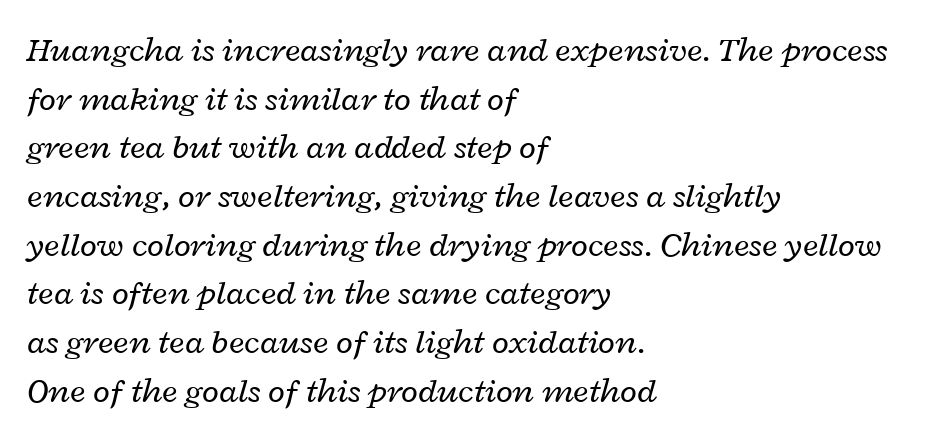
Slanted lettering throughout. Honestly, the letter spacing is just normal — you wouldn't notice it. The typesetter chose a ragged-right arrangement here. The typeface has the unassuming heft of standard copy or less. Lines of text with bare space underneath. Think of a printed novel: that variable character pitch is what you see here.
